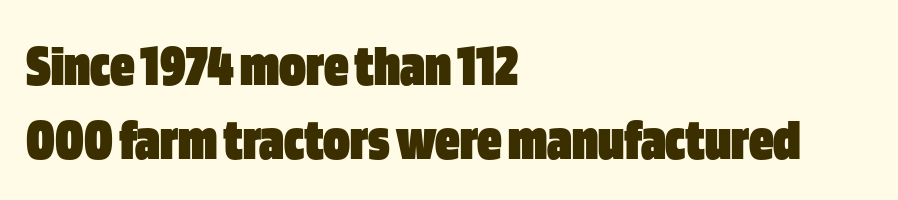
The image shows 61 px heavy, condensed sans-serif type, upright; set left-aligned, line spacing 1.21x, normal letter spacing, not underlined; low stroke contrast and a large x-height.
